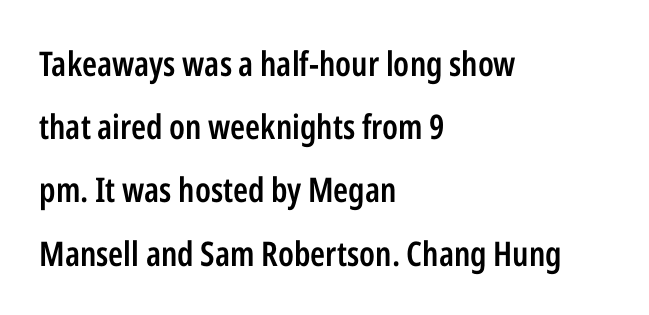
The image shows 34 px semibold, condensed sans-serif type, upright; set left-aligned, line spacing 1.86x, normal letter spacing, not underlined; low stroke contrast and a medium x-height.
